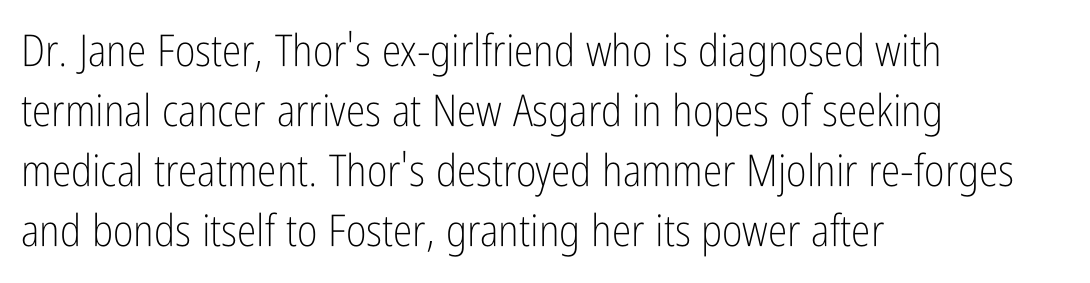
The image shows 44 px light, condensed sans-serif type, upright; set left-aligned, normal line spacing (1.36x), normal letter spacing, not underlined; low stroke contrast and a medium x-height.
